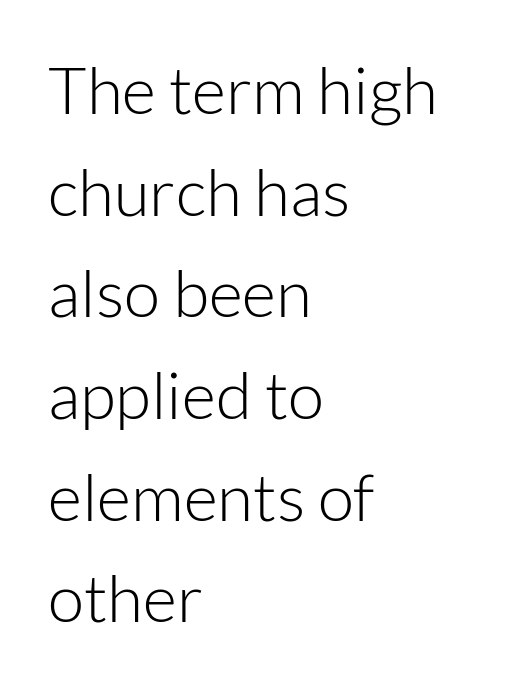
{"serif": "no", "italic": "no", "bold": "no", "weight": "light", "width": "normal", "stroke_contrast": "low", "x_height": "medium", "monospaced": "no", "underline": "no", "align": "left", "line_spacing": "normal", "line_spacing_ratio": 1.54, "letter_spacing": "normal", "letter_spacing_em": 0.0, "glyph_px": 66}
